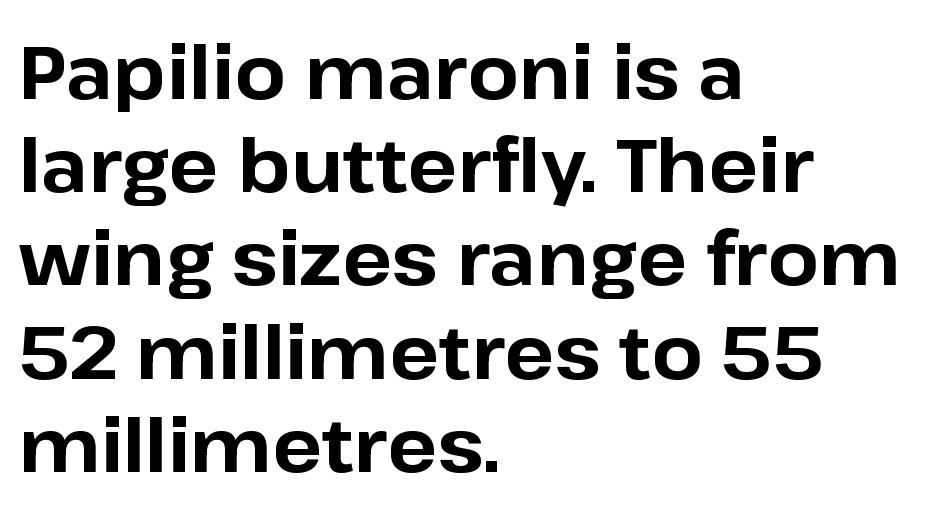
Standard letterfit; no display-style spreading of the glyphs. Nothing sits at the stroke ends, so this counts as sans-serif. Style check: upright. The paragraph has a hard left edge and a soft right edge. The lines sit at an ordinary, default distance from one another. Rule under the text: the space is simply empty.
